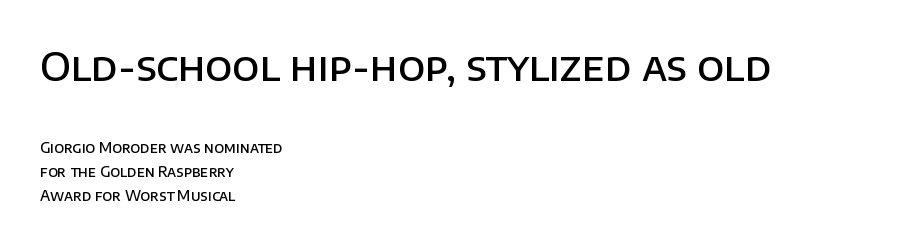
The image shows 39 px semibold sans-serif type, upright; set left-aligned, line spacing 1.72x, normal letter spacing, not underlined; the first (top) block is 2.79x larger; low stroke contrast and a large x-height.
